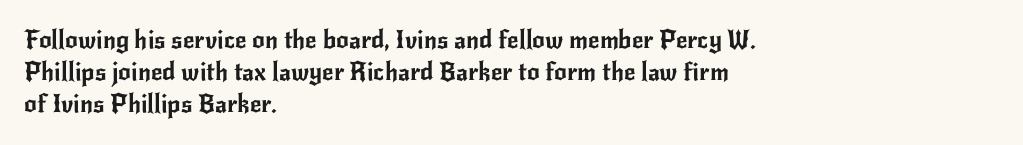
The image shows 25 px text type, upright; set left-aligned, normal line spacing (1.29x), normal letter spacing, not underlined.
